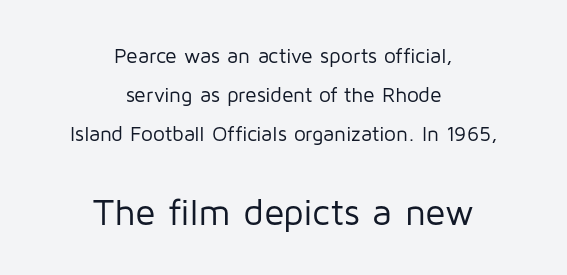
Nobody touched the tracking dial on this one. Style check: upright. Scale increases going downward across the two blocks. Do the characters align in a grid? No, the font is proportional.
